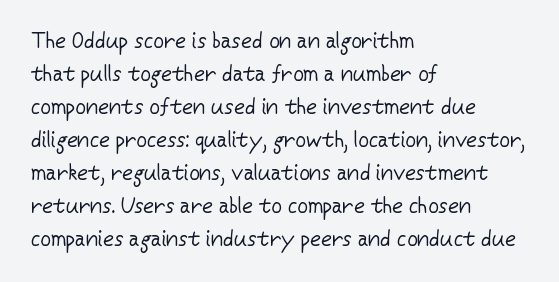
{"italic": "no", "bold": "no", "underline": "no", "align": "left", "line_spacing": "normal", "line_spacing_ratio": 1.57, "letter_spacing": "normal", "letter_spacing_em": 0.0, "glyph_px": 21}
